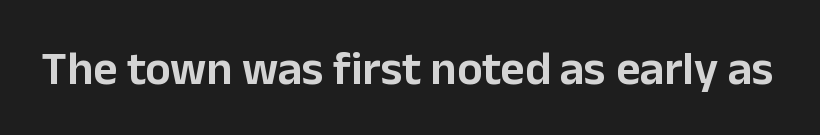
The image shows 47 px sans-serif type, upright; set normal letter spacing, not underlined; low stroke contrast and a medium x-height.
